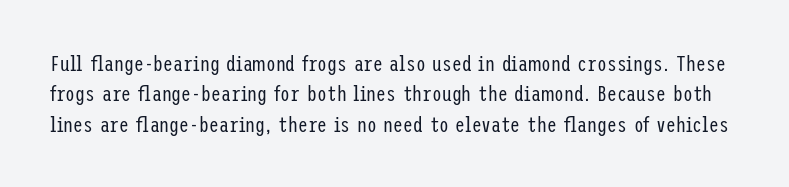
Q: Is the text bold? A: No.
Q: Is the text italic (slanted)? A: No, it is upright.
Q: Is the text underlined? A: No.
Q: Is the spacing between letters normal or unusually wide? A: Normal.
Q: Is the spacing between lines tight, normal or loose? A: Normal.
